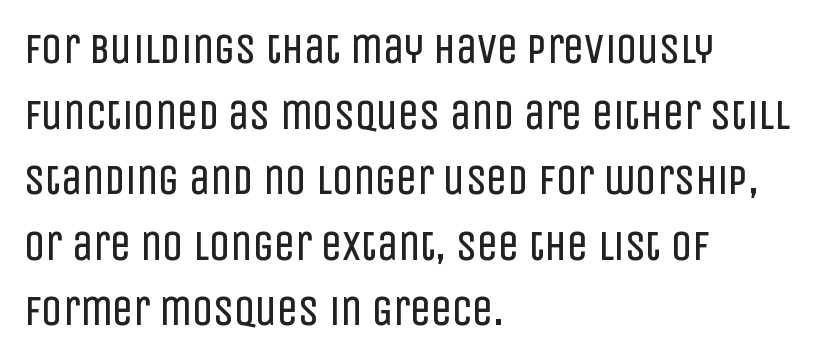
{"serif": "no", "italic": "no", "bold": "no", "weight": "regular", "width": "condensed", "stroke_contrast": "low", "x_height": "large", "monospaced": "no", "underline": "no", "align": "left", "line_spacing": "normal", "line_spacing_ratio": 1.56, "letter_spacing": "normal", "letter_spacing_em": 0.0, "glyph_px": 42}
